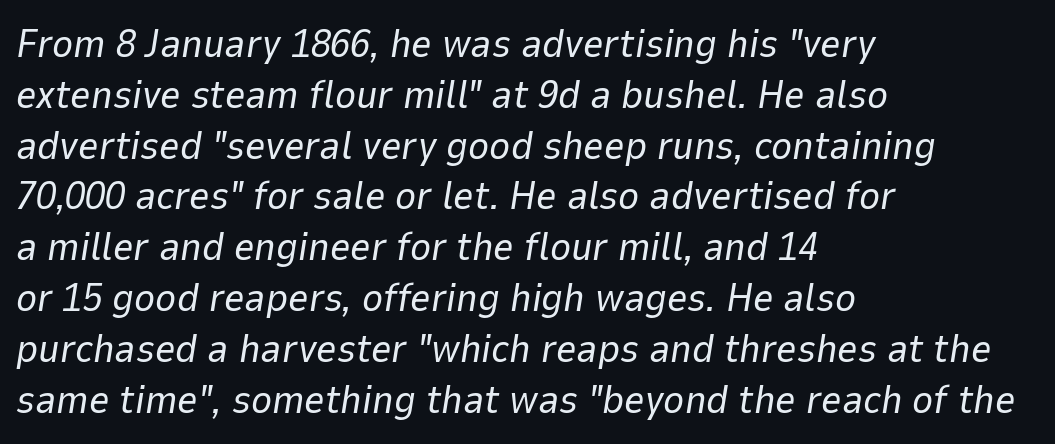
{"italic": "yes", "lean": "right", "slant_degrees": 9, "bold": "no", "weight": "regular", "width": "normal", "stroke_contrast": "low", "x_height": "medium", "monospaced": "no", "underline": "no", "align": "left", "line_spacing": "normal", "line_spacing_ratio": 1.27, "letter_spacing": "normal", "letter_spacing_em": 0.0, "glyph_px": 40}
